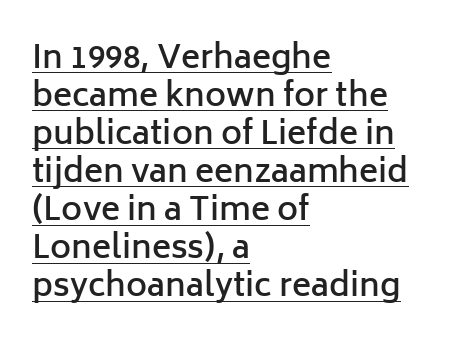
The image shows 32 px semibold sans-serif type, upright; set left-aligned, line spacing 1.19x, normal letter spacing, underlined; low stroke contrast and a medium x-height.
